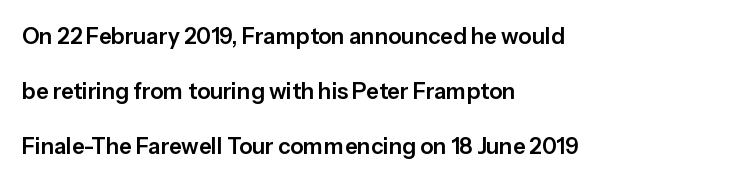
Q: Is the text italic (slanted)? A: No, it is upright.
Q: Is the text underlined? A: No.
Q: How is the paragraph aligned? A: Left-aligned.
Q: Is the spacing between letters normal or unusually wide? A: Normal.
Q: Is the spacing between lines tight, normal or loose? A: Loose.
